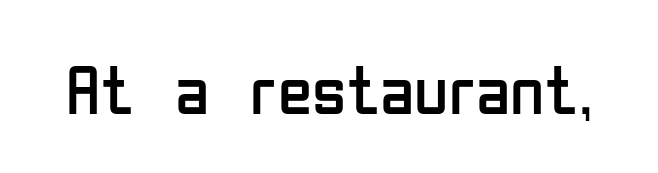
Q: Is the text bold? A: No.
Q: Is the text italic (slanted)? A: No, it is upright.
Q: Is the typeface a serif or a sans-serif typeface? A: Sans-serif.
Q: Is the text underlined? A: No.
Q: Is the spacing between letters normal or unusually wide? A: Normal.
Q: Width (condensed, normal, or wide)? A: Condensed.
Q: Stroke contrast? A: Low.
Q: x-height? A: Medium.
Q: Monospaced? A: No.
